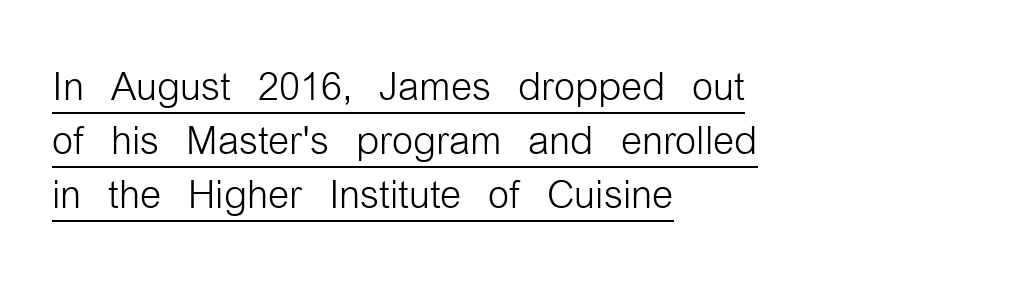
Q: Is the text bold? A: No.
Q: Is the text italic (slanted)? A: No, it is upright.
Q: Is the typeface a serif or a sans-serif typeface? A: Sans-serif.
Q: Is the text underlined? A: Yes.
Q: How is the paragraph aligned? A: Left-aligned.
Q: Is the spacing between letters normal or unusually wide? A: Normal.
Q: Is the spacing between lines tight, normal or loose? A: Tight.
Q: Width (condensed, normal, or wide)? A: Condensed.
Q: Stroke contrast? A: Low.
Q: x-height? A: Medium.
Q: Monospaced? A: No.
